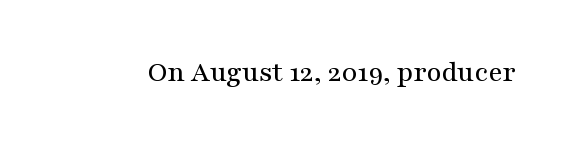
Q: Is the text italic (slanted)? A: No, it is upright.
Q: Is the typeface a serif or a sans-serif typeface? A: Serif.
Q: Is the text underlined? A: No.
Q: Is the spacing between letters normal or unusually wide? A: Normal.
Q: Width (condensed, normal, or wide)? A: Wide.
Q: Stroke contrast? A: Medium.
Q: x-height? A: Medium.
Q: Monospaced? A: No.
